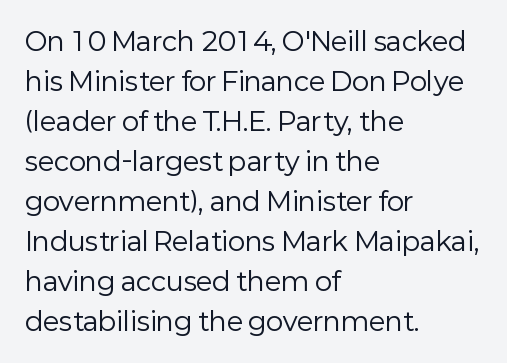
Q: Is the text bold? A: No.
Q: Is the text italic (slanted)? A: No, it is upright.
Q: Is the text underlined? A: No.
Q: How is the paragraph aligned? A: Left-aligned.
Q: Is the spacing between letters normal or unusually wide? A: Normal.
Q: Is the spacing between lines tight, normal or loose? A: Normal.
